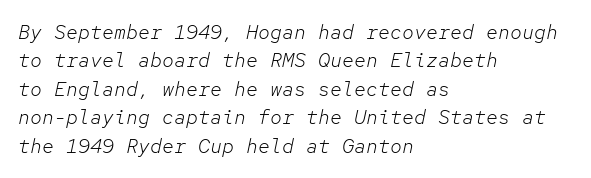
These lines stack with their left ends in a neat column. Regarding leading, the lines here are spaced in the standard way. Every character sits at an angle, as italics do. Only glyphs here, with clear space below each row. Short note: letters normally spaced.
